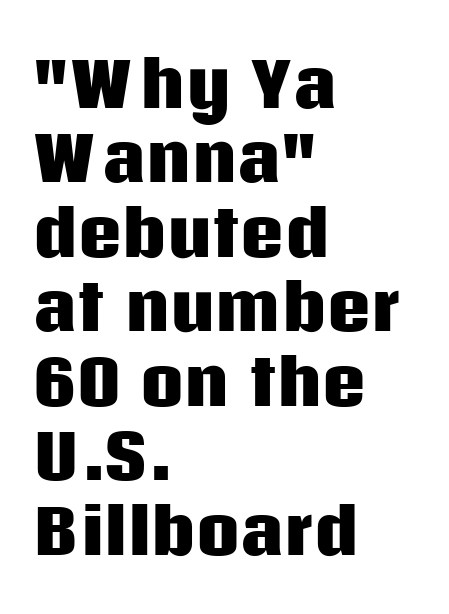
The image shows 61 px heavy sans-serif type, upright; set left-aligned, line spacing 1.22x, normal letter spacing, not underlined; low stroke contrast and a large x-height.
